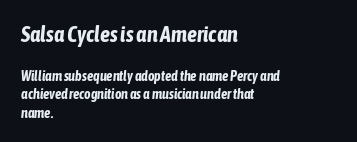
The image shows 22 px bold type, italic (leaning right); set left-aligned, normal line spacing (1.3x), normal letter spacing, not underlined; the first (top) block is 1.57x larger.
